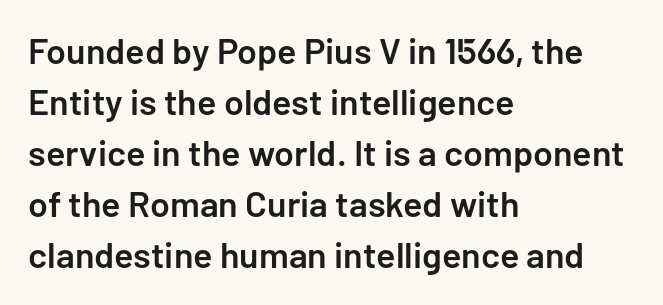
The image shows 36 px semibold sans-serif type, upright; set left-aligned, normal line spacing (1.42x), normal letter spacing, not underlined; low stroke contrast and a medium x-height.
